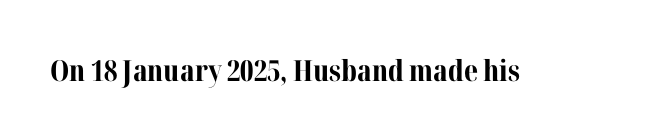
The image shows 29 px bold serif type, upright; set normal letter spacing, not underlined; medium stroke contrast and a medium x-height.
